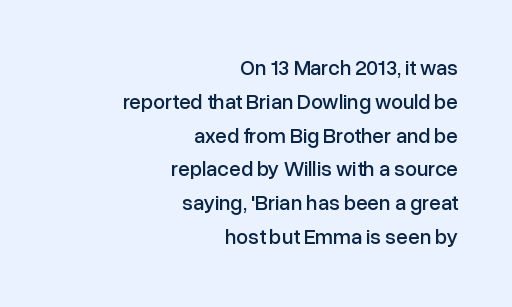
Q: Is the text italic (slanted)? A: No, it is upright.
Q: Is the text underlined? A: No.
Q: How is the paragraph aligned? A: Right-aligned.
Q: Is the spacing between letters normal or unusually wide? A: Normal.
Q: Is the spacing between lines tight, normal or loose? A: Normal.
